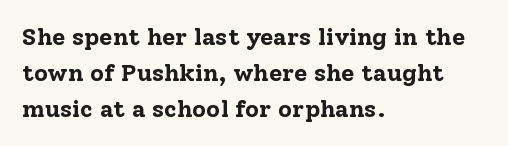
The image shows 24 px bold type, upright; set left-aligned, normal line spacing (1.51x), normal letter spacing, not underlined.
